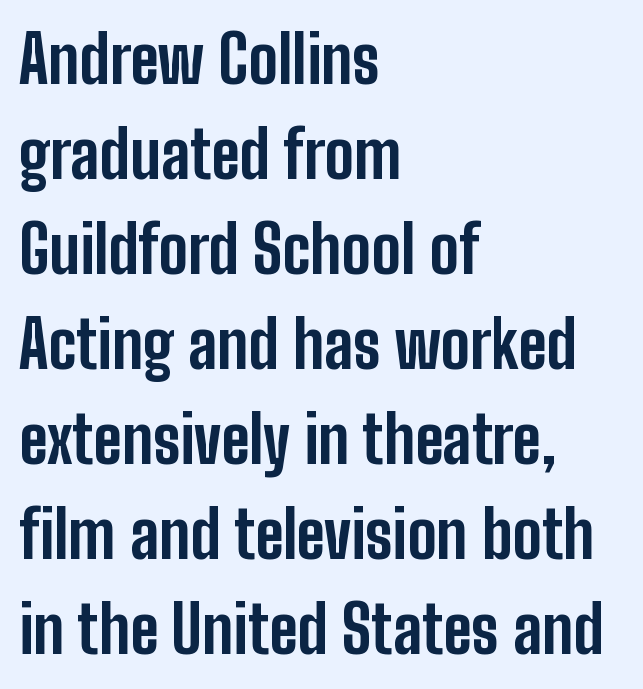
The image shows 66 px bold, condensed sans-serif type, upright; set left-aligned, normal line spacing (1.44x), normal letter spacing, not underlined; low stroke contrast and a medium x-height.
